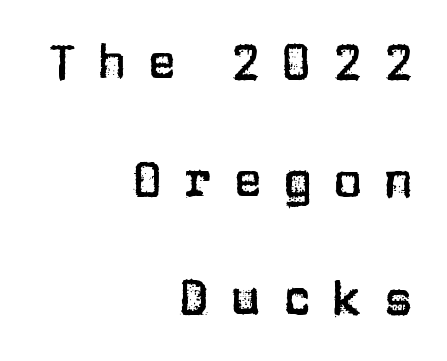
The image shows 48 px sans-serif type, upright; set right-aligned, loose line spacing (2.46x), unusually wide letter spacing (+0.44 em), not underlined; low stroke contrast and a large x-height.
